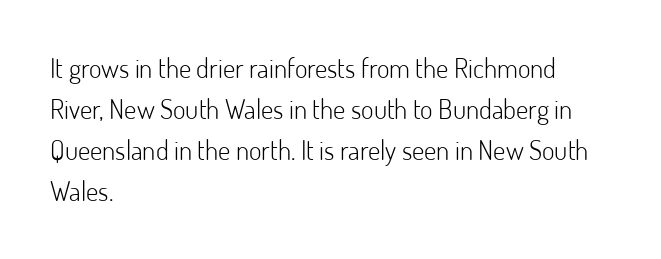
The image shows 27 px text type, upright; set left-aligned, normal line spacing (1.52x), normal letter spacing, not underlined.
